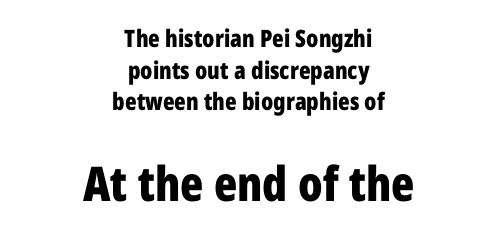
The image shows 48 px bold, condensed sans-serif type, upright; set centered, normal line spacing (1.32x), normal letter spacing, not underlined; the second (bottom) block is 2.0x larger; low stroke contrast and a medium x-height.
